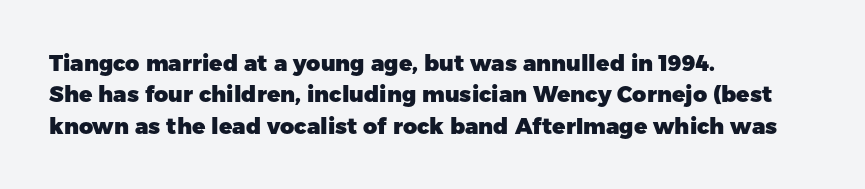
{"italic": "no", "bold": "yes", "underline": "no", "align": "left", "line_spacing": "normal", "line_spacing_ratio": 1.43, "letter_spacing": "normal", "letter_spacing_em": 0.0, "glyph_px": 22}
